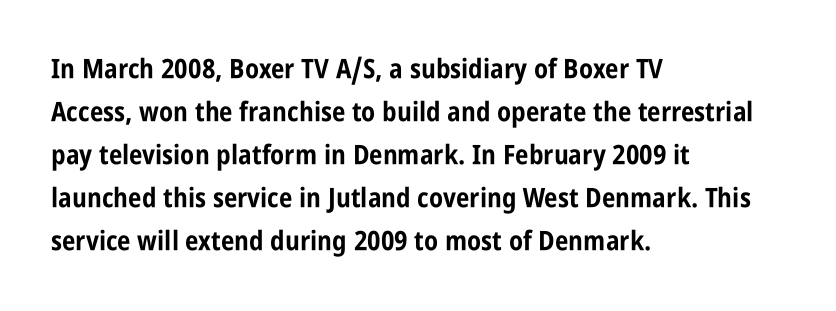
Typesetter's note: full bold, strokes at maximum text heaviness. Quick note: interline space is typical. Compared with a centered layout, this one pins lines to the left instead. Tall strokes in this sample are plumb rather than angled. The tracking reads as untouched default to a designer's eye. Has an underline been added? It has not.
